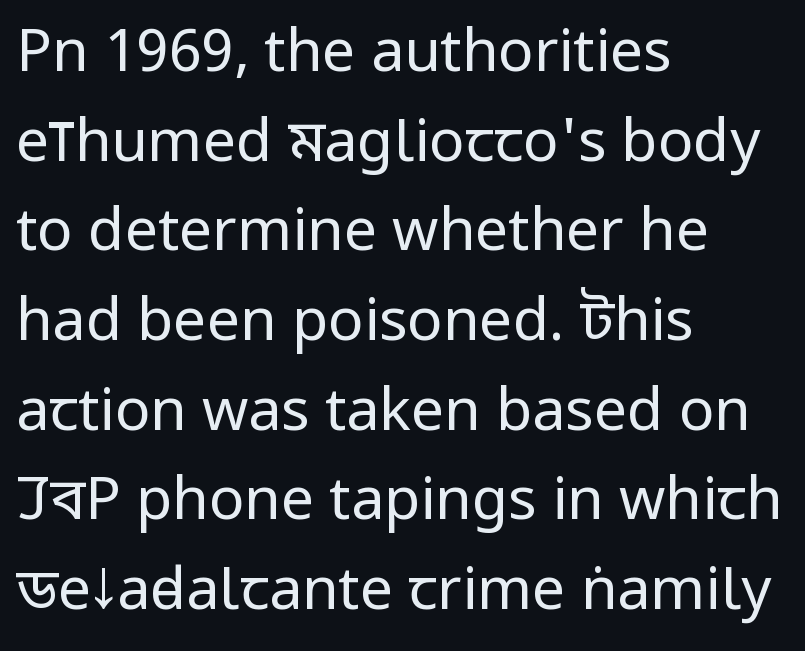
{"serif": "no", "italic": "no", "bold": "no", "weight": "regular", "width": "condensed", "stroke_contrast": "low", "x_height": "large", "monospaced": "no", "underline": "no", "align": "left", "line_spacing": "normal", "line_spacing_ratio": 1.52, "letter_spacing": "normal", "letter_spacing_em": 0.0, "glyph_px": 59}
